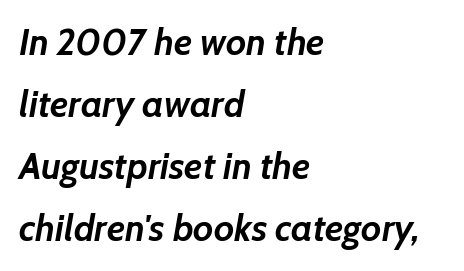
Q: Is the text bold? A: Yes.
Q: Is the text italic (slanted)? A: Yes, it leans right by about 7 degrees.
Q: Is the text underlined? A: No.
Q: How is the paragraph aligned? A: Left-aligned.
Q: Is the spacing between letters normal or unusually wide? A: Normal.
Q: Is the spacing between lines tight, normal or loose? A: Normal.
Q: Width (condensed, normal, or wide)? A: Normal.
Q: Stroke contrast? A: Low.
Q: x-height? A: Medium.
Q: Monospaced? A: No.
